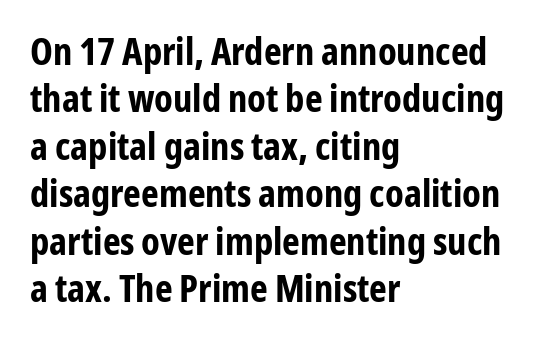
Alignment: flush left. Style check: upright. Do the characters align in a grid? No, the font is proportional. Vertically, the passage feels balanced, rows spaced as you'd expect. The rendering uses a bold face; every stroke is thick and dark. Nothing sits at the stroke ends, so this counts as sans-serif.
